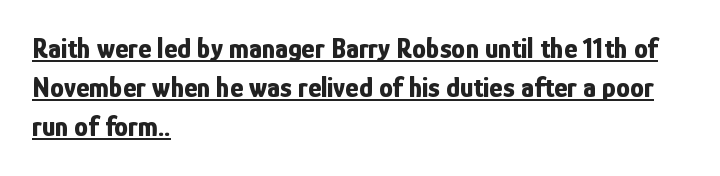
Q: Is the text bold? A: Yes.
Q: Is the text italic (slanted)? A: No, it is upright.
Q: Is the typeface a serif or a sans-serif typeface? A: Sans-serif.
Q: Is the text underlined? A: Yes.
Q: How is the paragraph aligned? A: Left-aligned.
Q: Is the spacing between letters normal or unusually wide? A: Normal.
Q: Is the spacing between lines tight, normal or loose? A: Normal.
Q: Width (condensed, normal, or wide)? A: Condensed.
Q: Stroke contrast? A: Low.
Q: x-height? A: Medium.
Q: Monospaced? A: No.
